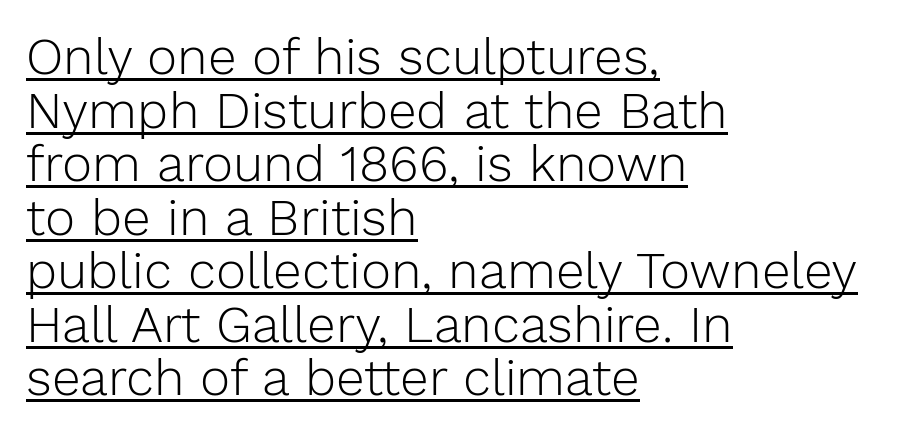
Q: Is the text bold? A: No.
Q: Is the text italic (slanted)? A: No, it is upright.
Q: Is the typeface a serif or a sans-serif typeface? A: Sans-serif.
Q: Is the text underlined? A: Yes.
Q: How is the paragraph aligned? A: Left-aligned.
Q: Is the spacing between letters normal or unusually wide? A: Normal.
Q: Is the spacing between lines tight, normal or loose? A: Tight.
Q: Width (condensed, normal, or wide)? A: Normal.
Q: Stroke contrast? A: Low.
Q: x-height? A: Medium.
Q: Monospaced? A: No.
